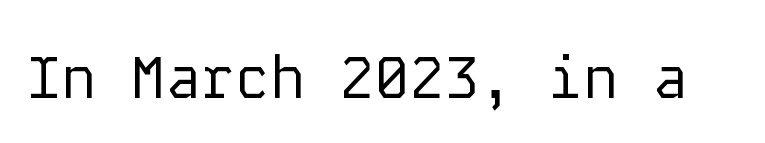
The image shows 58 px regular-weight sans-serif type, upright, monospaced; set normal letter spacing, not underlined; low stroke contrast and a medium x-height.
